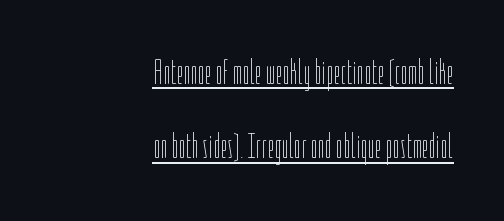
{"italic": "no", "bold": "no", "weight": "thin", "width": "condensed", "stroke_contrast": "low", "x_height": "medium", "monospaced": "no", "underline": "yes", "align": "right", "line_spacing": "loose", "line_spacing_ratio": 2.06, "letter_spacing": "normal", "letter_spacing_em": 0.0, "glyph_px": 36}
